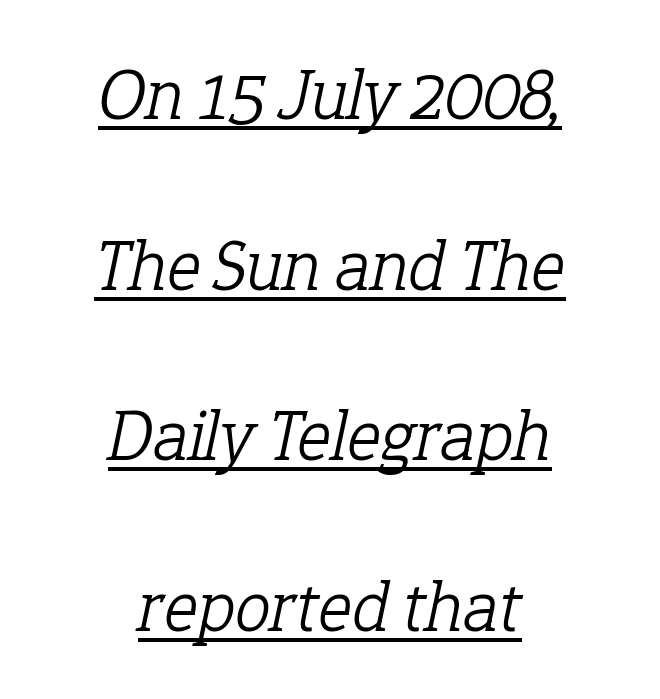
{"serif": "yes", "italic": "yes", "lean": "right", "slant_degrees": 12, "bold": "no", "weight": "light", "width": "normal", "stroke_contrast": "low", "x_height": "medium", "monospaced": "no", "underline": "yes", "align": "center", "line_spacing": "loose", "line_spacing_ratio": 2.37, "letter_spacing": "normal", "letter_spacing_em": 0.0, "glyph_px": 72}
